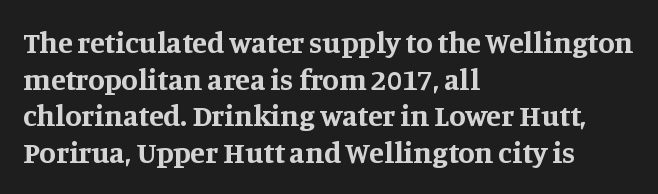
A typesetter would call this zero additional tracking. In terms of letterform style, serifs are clearly present. Short and long lines alike share a common starting point at left. Does the lettering tilt? It doesn't — this is upright. The letters advance in unequal steps, a hallmark of proportional type. Descenders are the only things crossing below the line.
